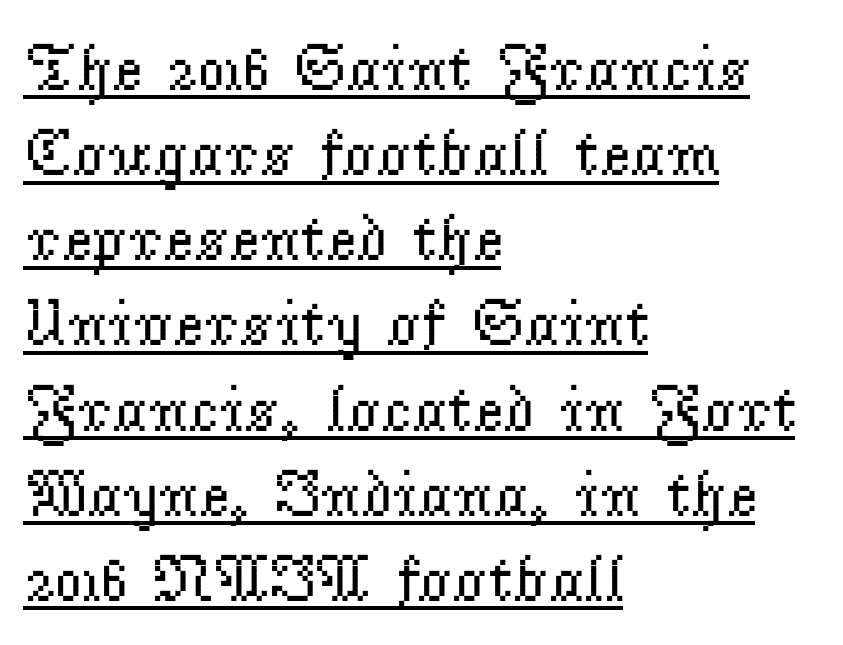
The line-height multiplier appears to be the usual default. Observe the ordinary spacing: letters are neighbours, not strangers. The characters are drawn with everyday or finer stroke widths. What kind of face is this? One with serifs. Character widths vary here, with narrow letters taking less room than wide ones. Notice how the passage keeps a crisp vertical edge on the left only.
